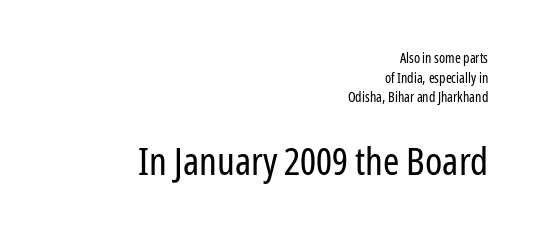
Q: Is the text bold? A: No.
Q: Is the text italic (slanted)? A: No, it is upright.
Q: Is the typeface a serif or a sans-serif typeface? A: Sans-serif.
Q: Is the text underlined? A: No.
Q: How is the paragraph aligned? A: Right-aligned.
Q: Is the spacing between letters normal or unusually wide? A: Normal.
Q: Is the spacing between lines tight, normal or loose? A: Normal.
Q: Which block of text is set in a larger size, the first (top) or the second (bottom)? A: The second (bottom) one.
Q: Width (condensed, normal, or wide)? A: Condensed.
Q: Stroke contrast? A: Low.
Q: x-height? A: Medium.
Q: Monospaced? A: No.
